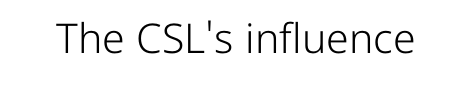
The image shows 41 px light sans-serif type, upright; set normal letter spacing, not underlined; low stroke contrast and a medium x-height.
